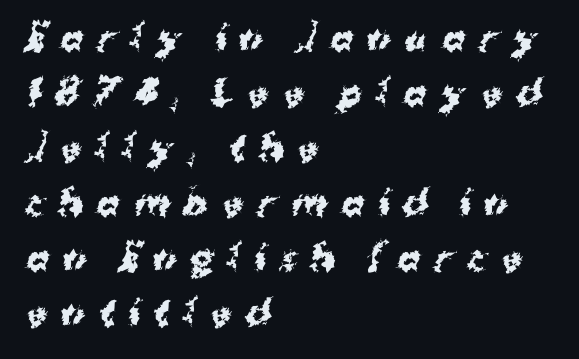
{"serif": "no", "bold": "yes", "weight": "bold", "width": "normal", "stroke_contrast": "medium", "x_height": "medium", "monospaced": "no", "underline": "no", "align": "left", "line_spacing": "normal", "line_spacing_ratio": 1.62, "letter_spacing": "wide", "letter_spacing_em": 0.41, "glyph_px": 34}
